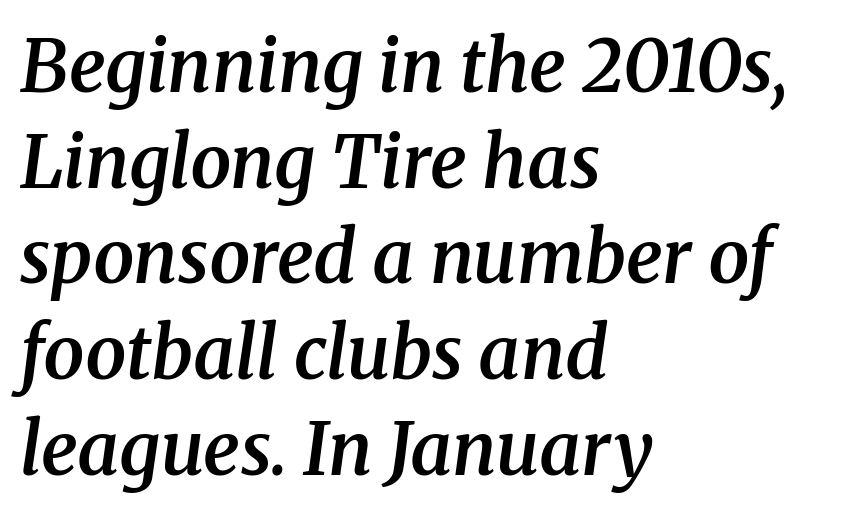
The image shows 73 px semibold serif type, italic (leaning right); set left-aligned, normal line spacing (1.31x), normal letter spacing, not underlined; medium stroke contrast and a medium x-height.
